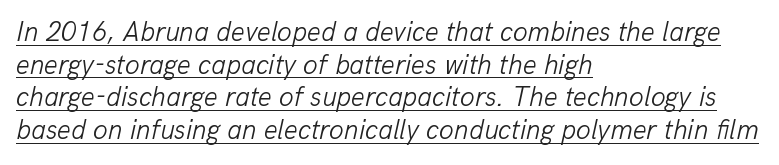
Q: Is the text bold? A: No.
Q: Is the text italic (slanted)? A: Yes, it leans right by about 13 degrees.
Q: Is the text underlined? A: Yes.
Q: How is the paragraph aligned? A: Left-aligned.
Q: Is the spacing between letters normal or unusually wide? A: Normal.
